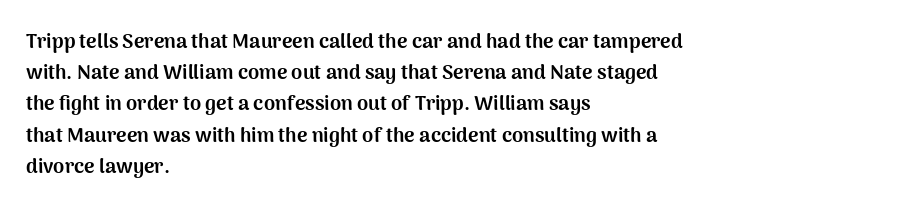
The image shows 20 px bold type, upright; set left-aligned, normal line spacing (1.56x), normal letter spacing, not underlined.
